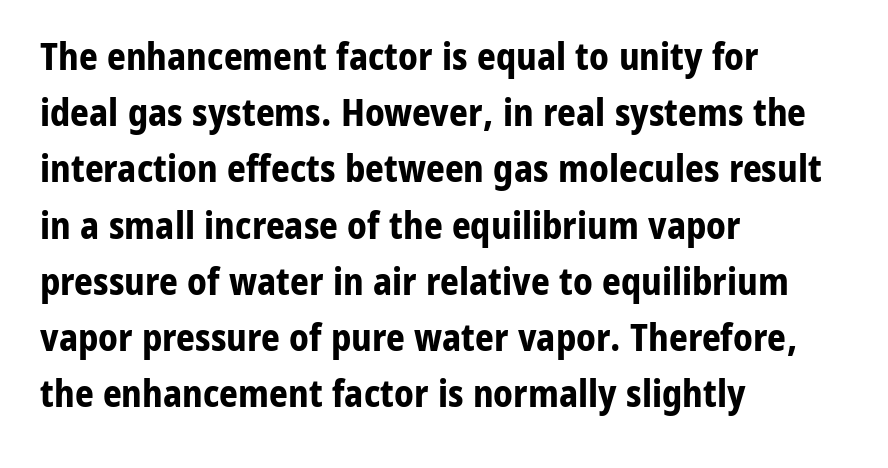
Q: Is the text bold? A: Yes.
Q: Is the text italic (slanted)? A: No, it is upright.
Q: Is the typeface a serif or a sans-serif typeface? A: Sans-serif.
Q: Is the text underlined? A: No.
Q: How is the paragraph aligned? A: Left-aligned.
Q: Is the spacing between letters normal or unusually wide? A: Normal.
Q: Is the spacing between lines tight, normal or loose? A: Normal.
Q: Width (condensed, normal, or wide)? A: Normal.
Q: Stroke contrast? A: Low.
Q: x-height? A: Medium.
Q: Monospaced? A: No.
